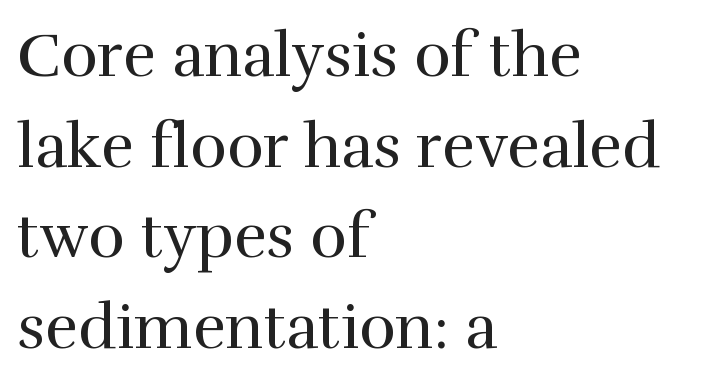
Q: Is the text bold? A: No.
Q: Is the text italic (slanted)? A: No, it is upright.
Q: Is the typeface a serif or a sans-serif typeface? A: Serif.
Q: Is the text underlined? A: No.
Q: How is the paragraph aligned? A: Left-aligned.
Q: Is the spacing between letters normal or unusually wide? A: Normal.
Q: Is the spacing between lines tight, normal or loose? A: Normal.
Q: Width (condensed, normal, or wide)? A: Normal.
Q: Stroke contrast? A: High.
Q: x-height? A: Medium.
Q: Monospaced? A: No.
